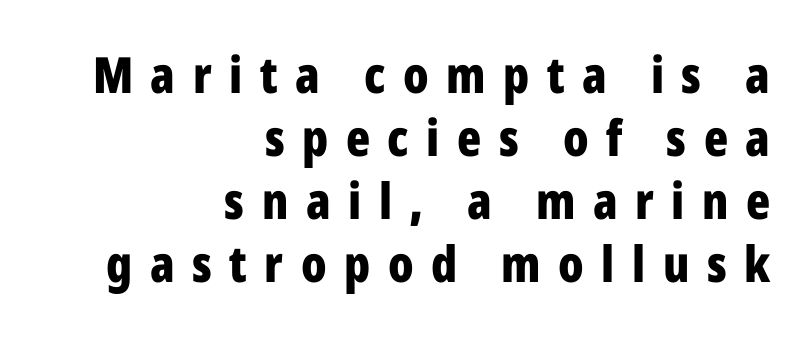
The image shows 50 px bold, condensed sans-serif type, upright; set right-aligned, normal line spacing (1.26x), unusually wide letter spacing (+0.35 em), not underlined; low stroke contrast and a medium x-height.
